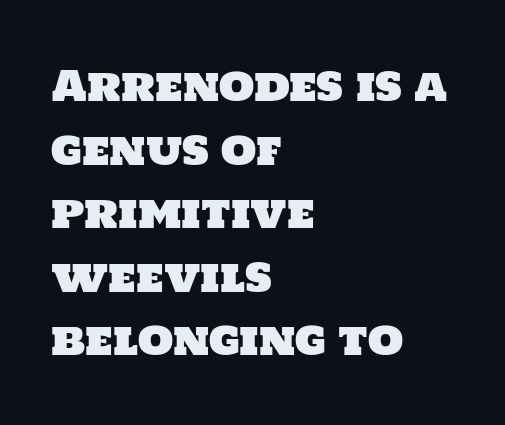
These lines stack with their left ends in a neat column. Beneath every word, the page is bare. Leading matches the norm, producing a regular column. Font category for this specimen: sans-serif. Letter spacing: default. Note the varied advance widths — an 'i' is clearly narrower than an 'm'.
